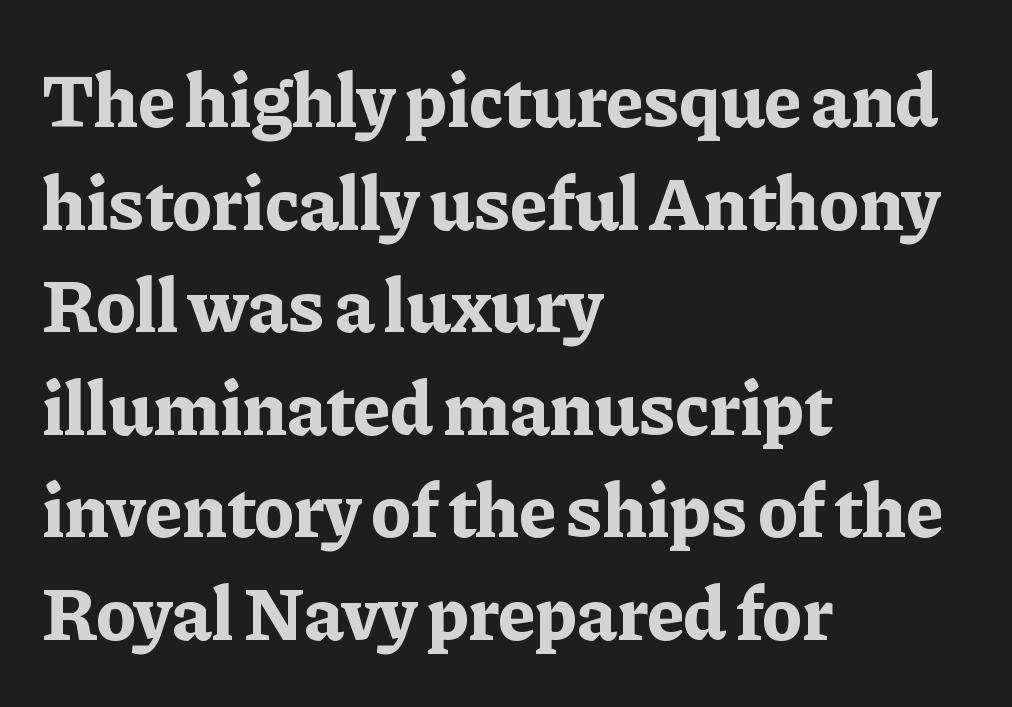
Q: Is the text bold? A: Yes.
Q: Is the text italic (slanted)? A: No, it is upright.
Q: Is the typeface a serif or a sans-serif typeface? A: Serif.
Q: Is the text underlined? A: No.
Q: How is the paragraph aligned? A: Left-aligned.
Q: Is the spacing between letters normal or unusually wide? A: Normal.
Q: Is the spacing between lines tight, normal or loose? A: Normal.
Q: Width (condensed, normal, or wide)? A: Normal.
Q: Stroke contrast? A: Low.
Q: x-height? A: Medium.
Q: Monospaced? A: No.
